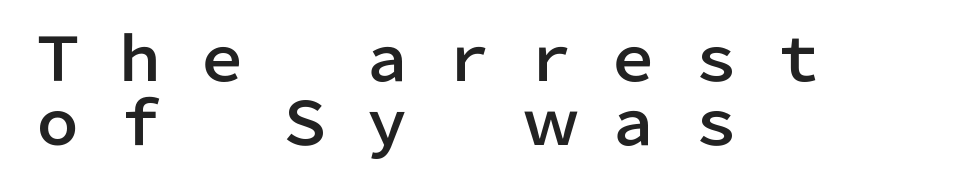
The image shows 60 px sans-serif type, upright; set left-aligned, tight line spacing (1.06x), unusually wide letter spacing (+0.37 em), not underlined; low stroke contrast and a medium x-height.
